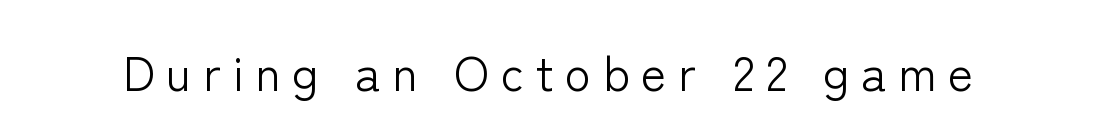
The image shows 48 px light sans-serif type, upright; set unusually wide letter spacing (+0.24 em), not underlined; low stroke contrast and a medium x-height.
